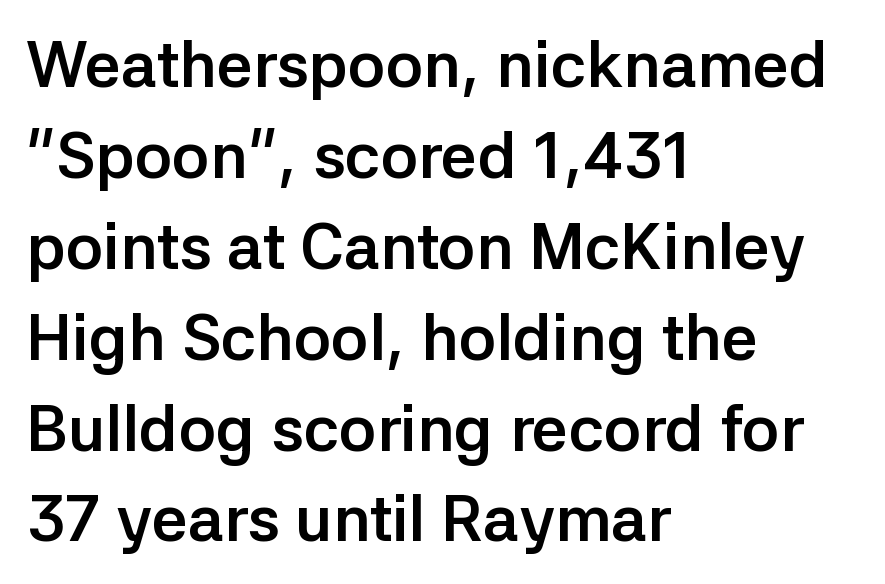
Q: Is the text bold? A: Yes.
Q: Is the text italic (slanted)? A: No, it is upright.
Q: Is the typeface a serif or a sans-serif typeface? A: Sans-serif.
Q: Is the text underlined? A: No.
Q: How is the paragraph aligned? A: Left-aligned.
Q: Is the spacing between letters normal or unusually wide? A: Normal.
Q: Is the spacing between lines tight, normal or loose? A: Normal.
Q: Width (condensed, normal, or wide)? A: Normal.
Q: Stroke contrast? A: Low.
Q: x-height? A: Medium.
Q: Monospaced? A: No.
